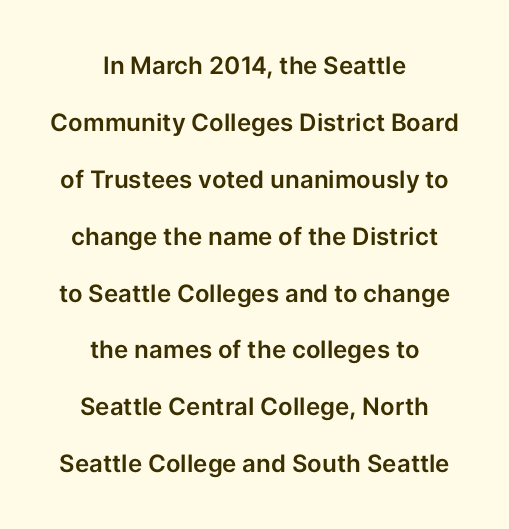
Descender tails drop into unmarked territory. The letterforms sit shoulder to shoulder at normal distance. A typesetter would call this leading open, well beyond the default. Leftover space on each line is divided equally before and after the words.
